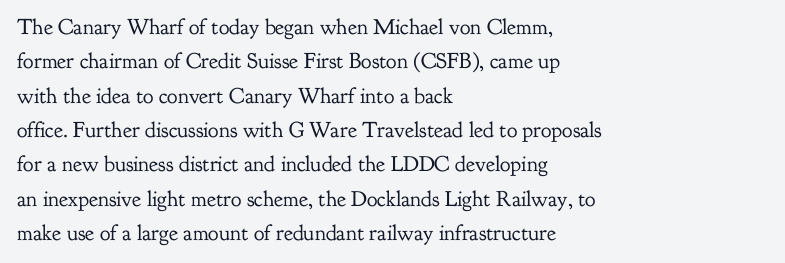
Q: Is the text bold? A: No.
Q: Is the text italic (slanted)? A: No, it is upright.
Q: Is the text underlined? A: No.
Q: How is the paragraph aligned? A: Left-aligned.
Q: Is the spacing between letters normal or unusually wide? A: Normal.
Q: Is the spacing between lines tight, normal or loose? A: Normal.
